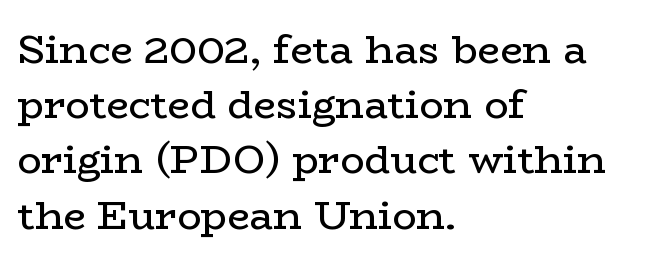
{"serif": "yes", "italic": "no", "bold": "no", "weight": "regular", "width": "wide", "stroke_contrast": "low", "x_height": "medium", "monospaced": "no", "underline": "no", "align": "left", "line_spacing": "normal", "line_spacing_ratio": 1.38, "letter_spacing": "normal", "letter_spacing_em": 0.0, "glyph_px": 40}
